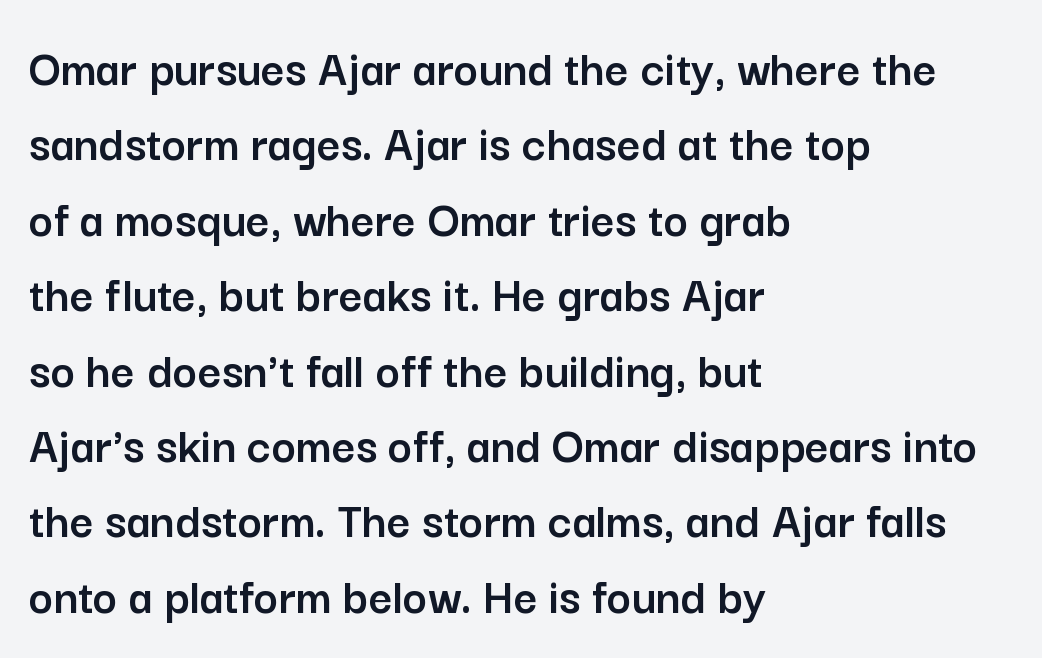
The passage shown stacks its lines at a standard gap. A typesetter would call this proportional, since set widths differ per character. A roman cut, with each character standing at attention. Only glyphs here, with clear space below each row.
